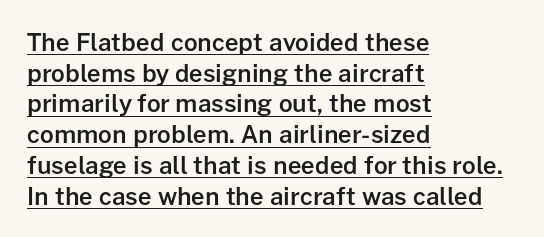
{"italic": "no", "bold": "semi", "underline": "yes", "align": "left", "line_spacing": "normal", "line_spacing_ratio": 1.28, "letter_spacing": "normal", "letter_spacing_em": 0.0, "glyph_px": 24}
